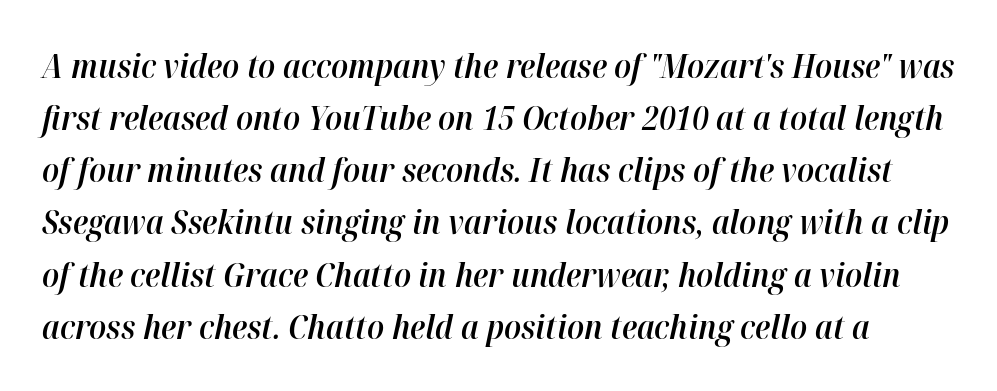
{"italic": "yes", "lean": "right", "slant_degrees": 12, "bold": "semi", "weight": "semibold", "width": "normal", "stroke_contrast": "high", "x_height": "medium", "monospaced": "no", "underline": "no", "line_spacing": "normal", "line_spacing_ratio": 1.58, "letter_spacing": "normal", "letter_spacing_em": 0.0, "glyph_px": 33}
